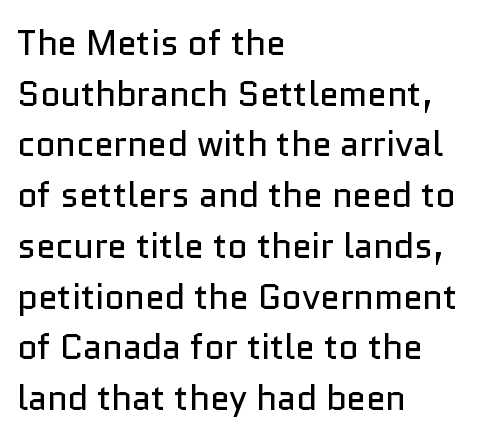
{"serif": "no", "italic": "no", "bold": "no", "weight": "regular", "width": "normal", "stroke_contrast": "low", "x_height": "medium", "monospaced": "no", "underline": "no", "align": "left", "line_spacing": "normal", "line_spacing_ratio": 1.45, "letter_spacing": "normal", "letter_spacing_em": 0.0, "glyph_px": 35}
